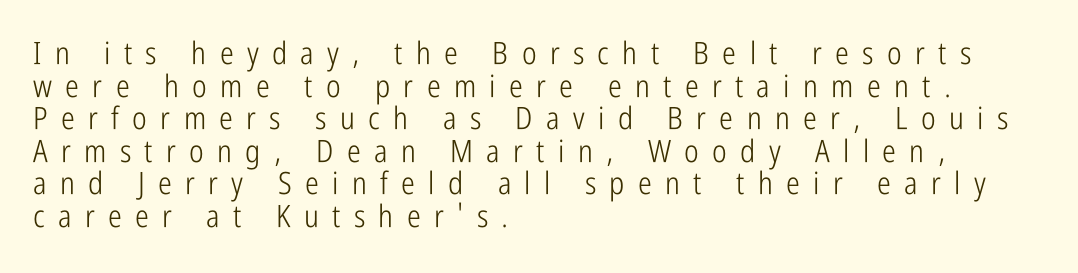
{"serif": "no", "italic": "no", "bold": "no", "weight": "light", "width": "condensed", "stroke_contrast": "low", "x_height": "medium", "monospaced": "no", "underline": "no", "align": "left", "line_spacing": "tight", "line_spacing_ratio": 1.05, "letter_spacing": "wide", "letter_spacing_em": 0.43, "glyph_px": 31}
